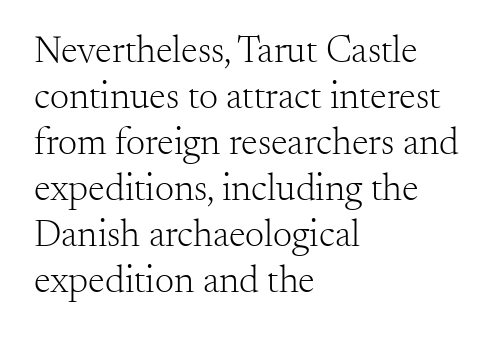
{"serif": "yes", "italic": "no", "bold": "no", "weight": "light", "width": "normal", "stroke_contrast": "medium", "x_height": "small", "monospaced": "no", "underline": "no", "align": "left", "line_spacing_ratio": 1.21, "letter_spacing": "normal", "letter_spacing_em": 0.0, "glyph_px": 38}
